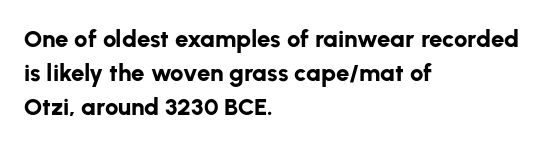
Q: Is the text bold? A: Yes.
Q: Is the text italic (slanted)? A: No, it is upright.
Q: Is the text underlined? A: No.
Q: How is the paragraph aligned? A: Left-aligned.
Q: Is the spacing between letters normal or unusually wide? A: Normal.
Q: Is the spacing between lines tight, normal or loose? A: Normal.
